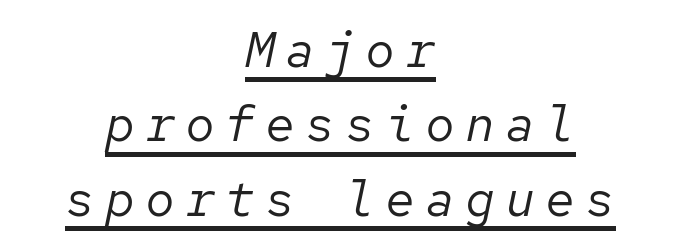
{"italic": "yes", "lean": "right", "slant_degrees": 12, "bold": "no", "weight": "regular", "width": "normal", "stroke_contrast": "low", "x_height": "medium", "monospaced": "yes", "underline": "yes", "align": "center", "line_spacing": "normal", "line_spacing_ratio": 1.49, "letter_spacing": "wide", "letter_spacing_em": 0.2, "glyph_px": 50}
